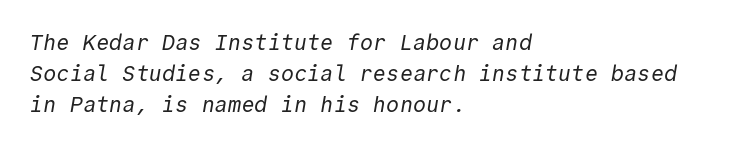
Q: Is the text bold? A: No.
Q: Is the text underlined? A: No.
Q: How is the paragraph aligned? A: Left-aligned.
Q: Is the spacing between letters normal or unusually wide? A: Normal.
Q: Is the spacing between lines tight, normal or loose? A: Normal.
